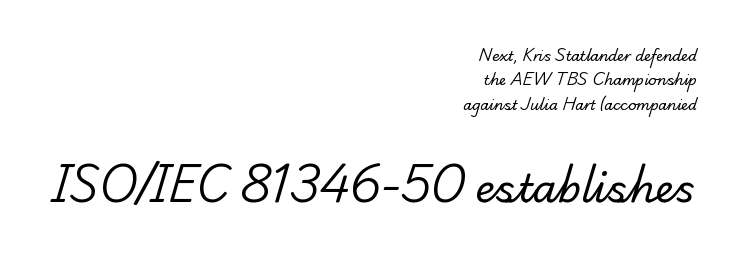
The strokes carry an ordinary text weight at most. Is this a sans? No — the strokes have serifs. Each letter keeps its own natural width here, so spacing adapts to shape. Tracking here is standard; glyphs follow each other at the usual distance. The gap between lines stays unmarked. Block two is the big one; block one sits smaller above it.
